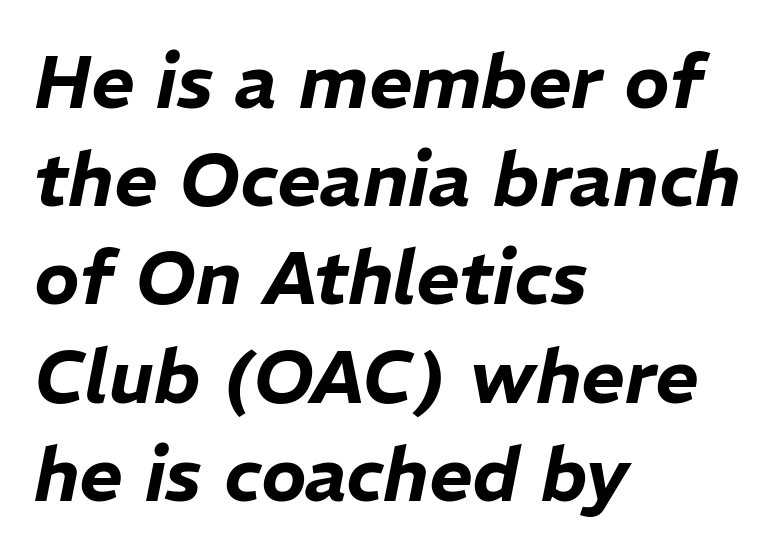
The image shows 75 px text type, italic (leaning right); set left-aligned, normal line spacing (1.31x), normal letter spacing, not underlined; low stroke contrast and a medium x-height.
